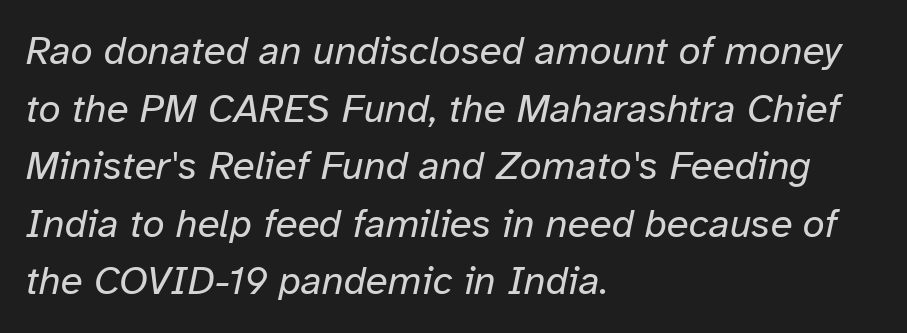
The image shows 40 px regular-weight type, italic (leaning right); set left-aligned, normal line spacing (1.44x), normal letter spacing, not underlined; low stroke contrast and a medium x-height.
